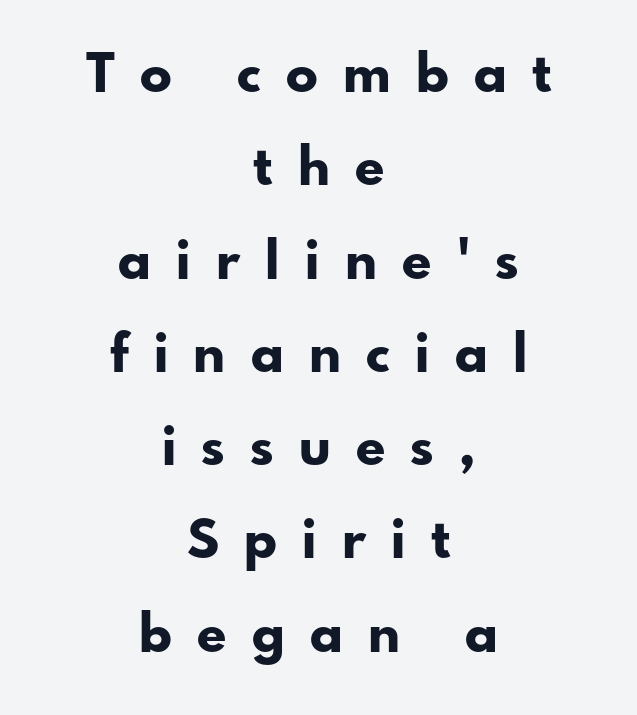
The image shows 53 px bold sans-serif type, upright; set centered, line spacing 1.76x, unusually wide letter spacing (+0.48 em), not underlined; low stroke contrast and a small x-height.
